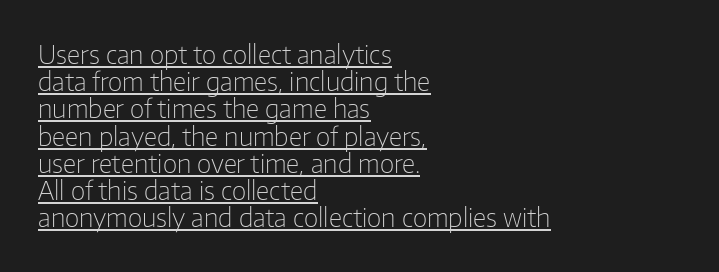
Q: Is the text bold? A: No.
Q: Is the text italic (slanted)? A: No, it is upright.
Q: Is the text underlined? A: Yes.
Q: How is the paragraph aligned? A: Left-aligned.
Q: Is the spacing between letters normal or unusually wide? A: Normal.
Q: Is the spacing between lines tight, normal or loose? A: Tight.
